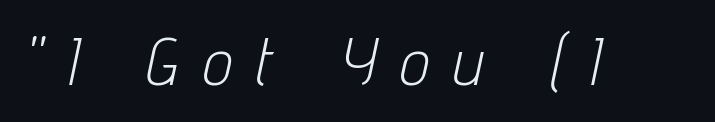
Q: Is the text bold? A: No.
Q: Is the text italic (slanted)? A: Yes, it leans right by about 12 degrees.
Q: Is the text underlined? A: No.
Q: Is the spacing between letters normal or unusually wide? A: Unusually wide.
Q: Width (condensed, normal, or wide)? A: Condensed.
Q: Stroke contrast? A: Low.
Q: x-height? A: Medium.
Q: Monospaced? A: No.
